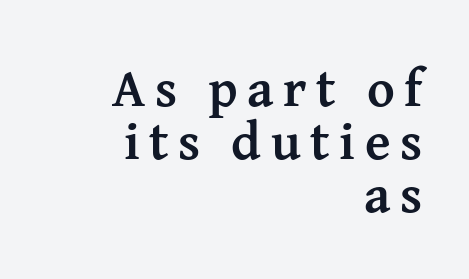
The image shows 53 px semibold serif type, upright; set right-aligned, tight line spacing (1.0x), not underlined; medium stroke contrast and a medium x-height.
